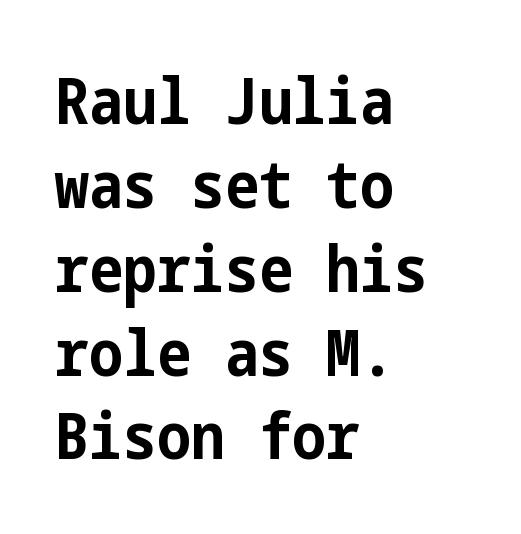
{"serif": "no", "italic": "no", "bold": "yes", "weight": "bold", "width": "condensed", "stroke_contrast": "low", "x_height": "medium", "underline": "no", "align": "left", "line_spacing": "normal", "line_spacing_ratio": 1.31, "letter_spacing": "normal", "letter_spacing_em": 0.0, "glyph_px": 64}
